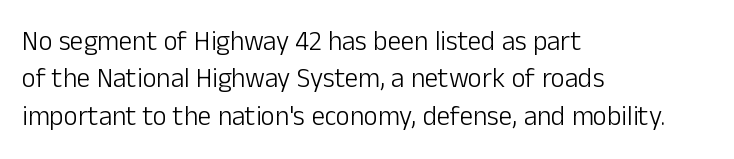
Interline gaps are of average width in this sample. Inter-character spacing is left at the font's built-in metrics. If you drew a line through each stem, it would be perfectly vertical. Words float on clear page, feet unadorned. Each line starts at the same left margin while the right side varies.
